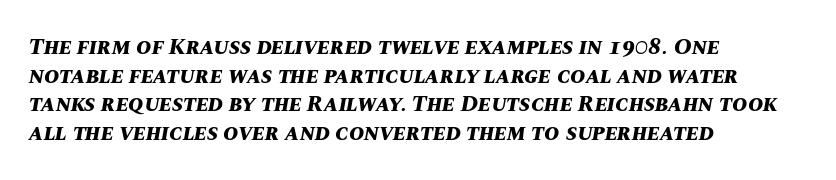
{"italic": "yes", "lean": "right", "slant_degrees": 10, "bold": "yes", "underline": "no", "align": "left", "line_spacing_ratio": 1.24, "letter_spacing": "normal", "letter_spacing_em": 0.0, "glyph_px": 23}
